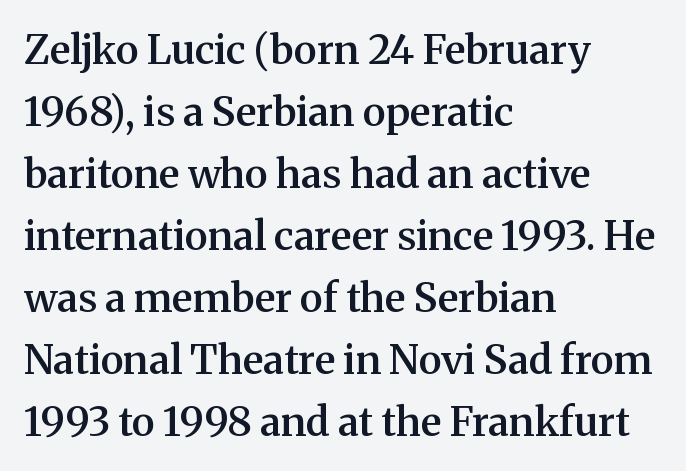
Q: Is the text bold? A: Semi-bold.
Q: Is the text italic (slanted)? A: No, it is upright.
Q: Is the typeface a serif or a sans-serif typeface? A: Serif.
Q: Is the text underlined? A: No.
Q: How is the paragraph aligned? A: Left-aligned.
Q: Is the spacing between letters normal or unusually wide? A: Normal.
Q: Is the spacing between lines tight, normal or loose? A: Normal.
Q: Width (condensed, normal, or wide)? A: Normal.
Q: Stroke contrast? A: Medium.
Q: x-height? A: Medium.
Q: Monospaced? A: No.
